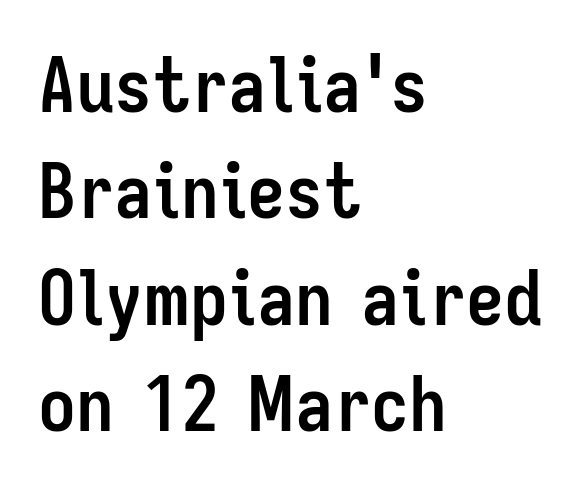
Nope, no serifs anywhere on these letters. Which margin do the lines hug? The left one — the right edge is uneven. The face used here has the dense, thick strokes of a bold. Nobody drew a line under any word here. Is there much room between lines? A standard amount, neither cramped nor airy. Is this a fixed-width face? No — the glyphs have proportional, varying widths.
